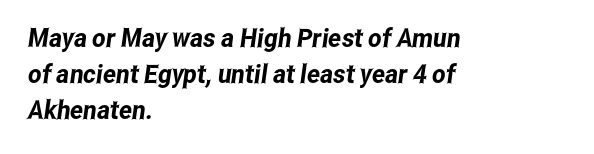
The image shows 26 px text type; set left-aligned, normal line spacing (1.39x), normal letter spacing, not underlined.
